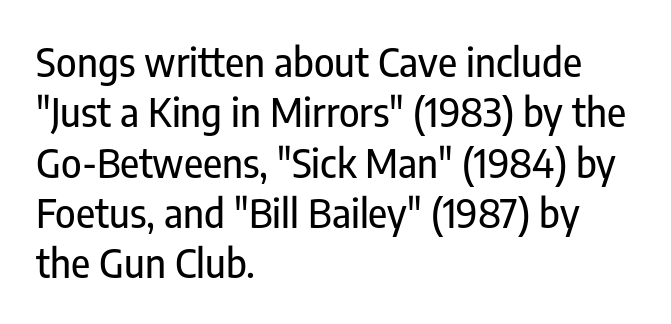
{"serif": "no", "italic": "no", "width": "condensed", "stroke_contrast": "low", "x_height": "medium", "monospaced": "no", "underline": "no", "align": "left", "line_spacing": "normal", "line_spacing_ratio": 1.29, "letter_spacing": "normal", "letter_spacing_em": 0.0, "glyph_px": 39}
